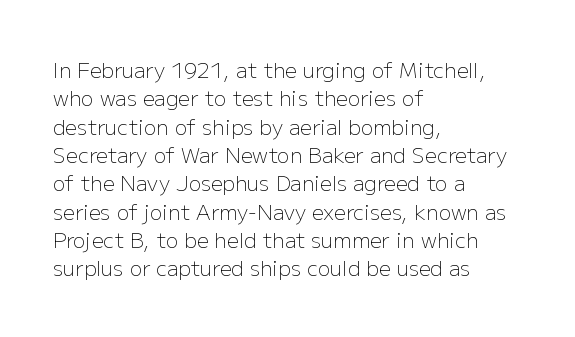
{"italic": "no", "bold": "no", "underline": "no", "align": "left", "line_spacing": "normal", "line_spacing_ratio": 1.35, "letter_spacing": "normal", "letter_spacing_em": 0.0, "glyph_px": 21}
